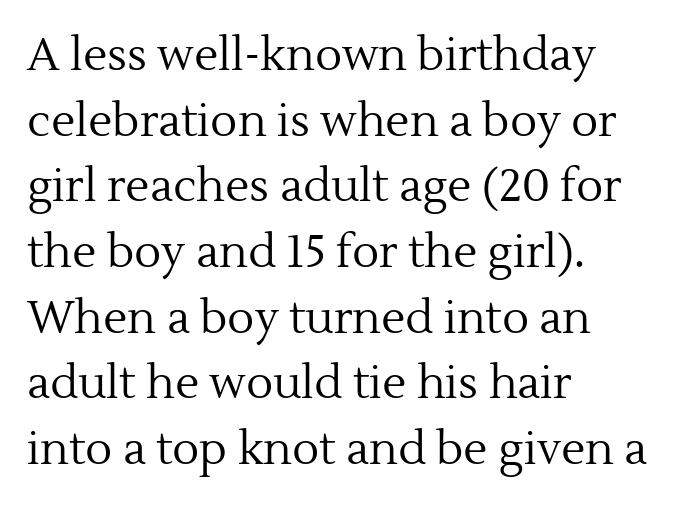
The image shows 45 px regular-weight serif type, upright; set left-aligned, normal line spacing (1.46x), normal letter spacing, not underlined; a medium x-height.
